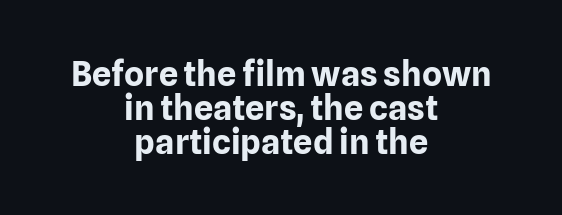
Honestly, the rows look squashed on top of each other. Every stem runs plumb, perpendicular to the baseline. Glance below the letters and you will spot only blank space. Inter-character spacing is left at the font's built-in metrics.
